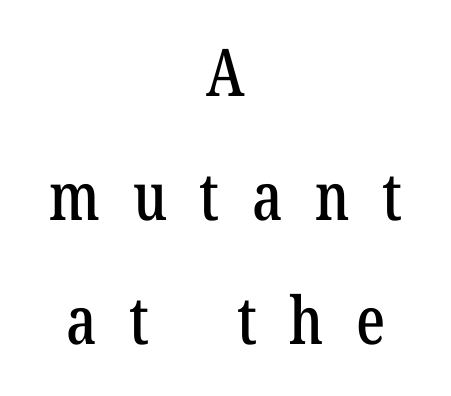
Q: Is the text italic (slanted)? A: No, it is upright.
Q: Is the typeface a serif or a sans-serif typeface? A: Serif.
Q: Is the text underlined? A: No.
Q: How is the paragraph aligned? A: Centered.
Q: Is the spacing between letters normal or unusually wide? A: Unusually wide.
Q: Width (condensed, normal, or wide)? A: Condensed.
Q: Stroke contrast? A: Low.
Q: x-height? A: Medium.
Q: Monospaced? A: No.
